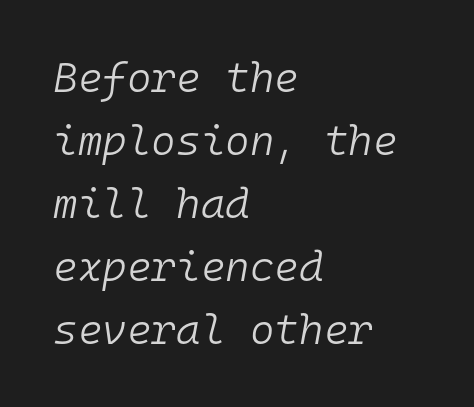
Normally led — the rows are evenly, conventionally spaced. Weight: in the light-to-regular range. This rendering features lettering with no underline. Horizontally, the lines are justified to the leading edge only. Is this a fixed-width face? Yes — each glyph sits in an identical cell.
